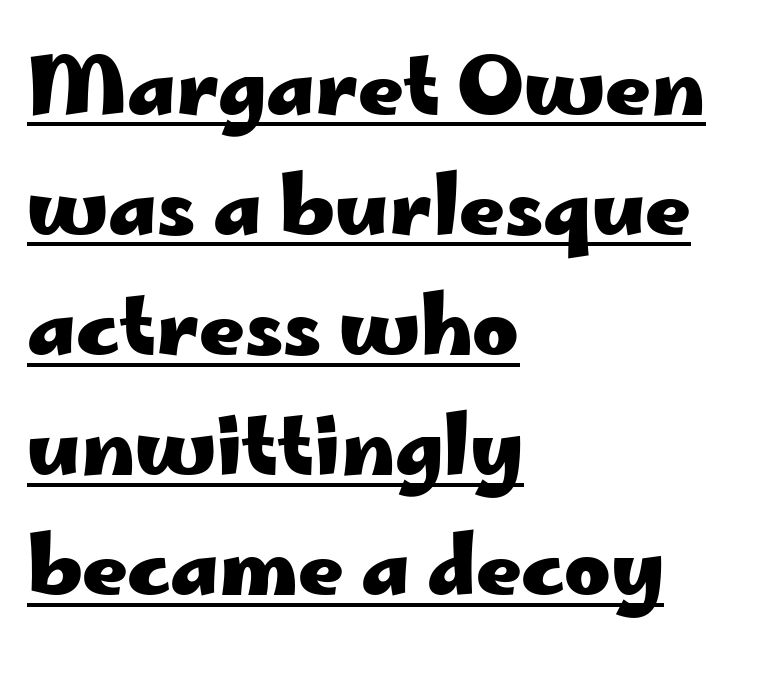
This sample has the flowing, uneven cadence of proportional lettering. Heavy-handed strokes throughout: this text is bold. Observe the absence of serifs on each vertical stroke in this sample. Characters follow at the spacing the type designer built in. The rag falls on the right side of this text block. Leading matches the norm, producing a regular column.
